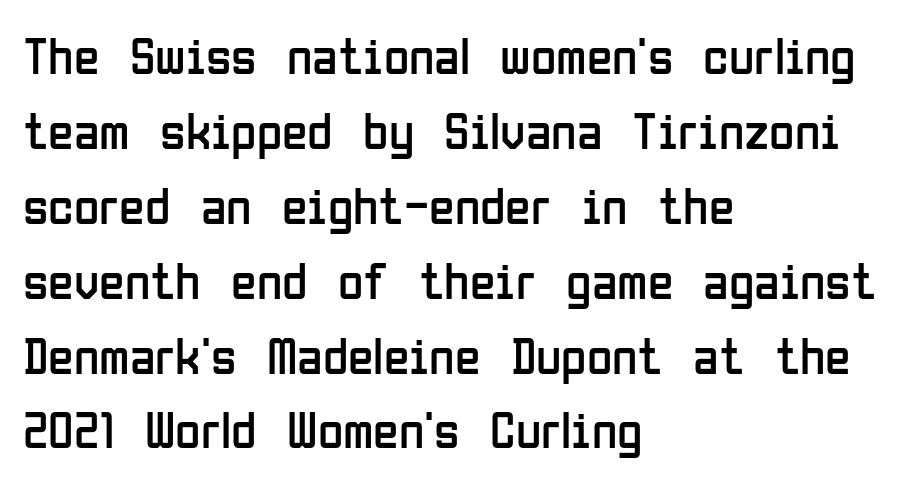
{"serif": "no", "italic": "no", "bold": "no", "weight": "regular", "width": "condensed", "stroke_contrast": "low", "x_height": "medium", "monospaced": "no", "underline": "no", "align": "left", "line_spacing": "normal", "line_spacing_ratio": 1.44, "letter_spacing": "normal", "letter_spacing_em": 0.0, "glyph_px": 52}
